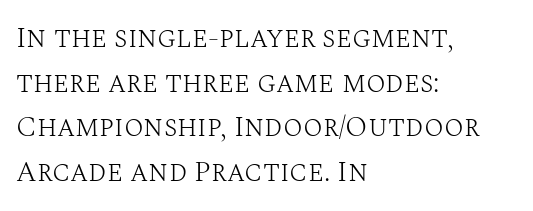
Serifs: yes, visible at the terminals of the letterforms. Vertical stems look standard width or narrower in stroke. The passage shown is typed in a proportional face where columns would drift. This rendering leaves character spacing at its baseline value.
